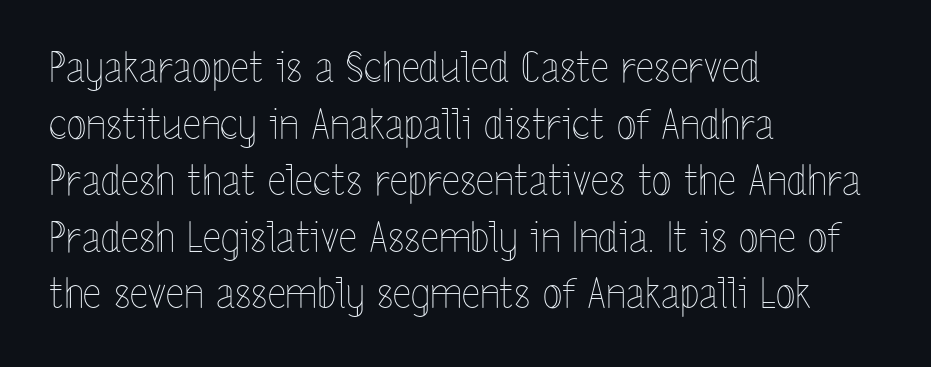
Characters follow at the spacing the type designer built in. Think standard paragraph weight, or any step lighter than that. Notice how the passage keeps a crisp vertical edge on the left only. Quick note: underline off. Does the leading feel generous? No, just average.
